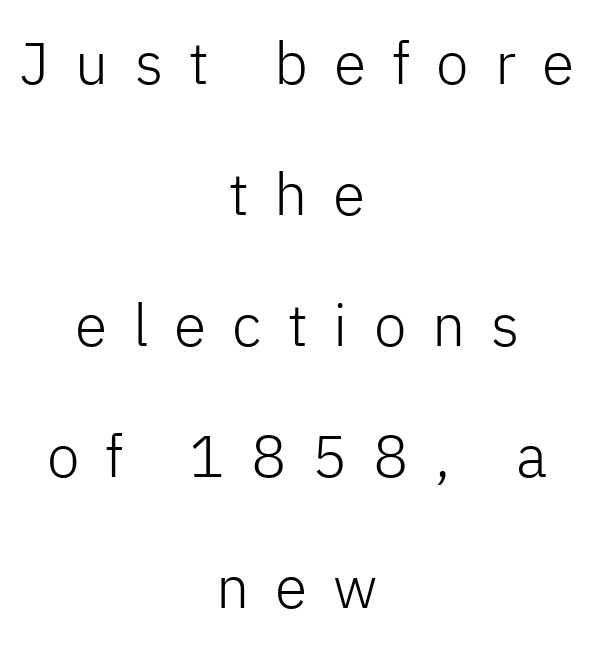
A sans-serif font was chosen for this passage. This sample uses an upright cut, with every glyph sitting square on the baseline. Summary of weight: not heavy and not bold. These lines stack symmetrically, like a column narrowing and widening about its center.
